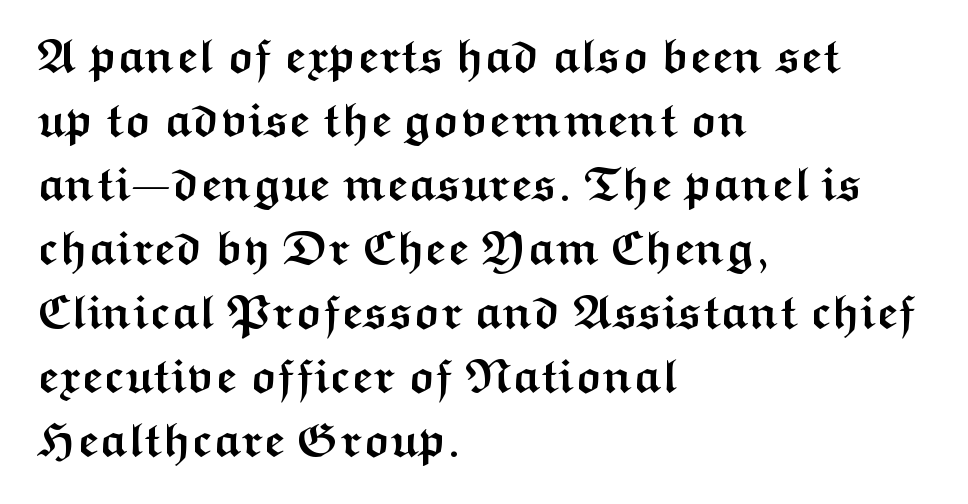
The image shows 47 px semibold, wide sans-serif type, upright; set left-aligned, normal line spacing (1.36x), normal letter spacing, not underlined; medium stroke contrast and a medium x-height.
